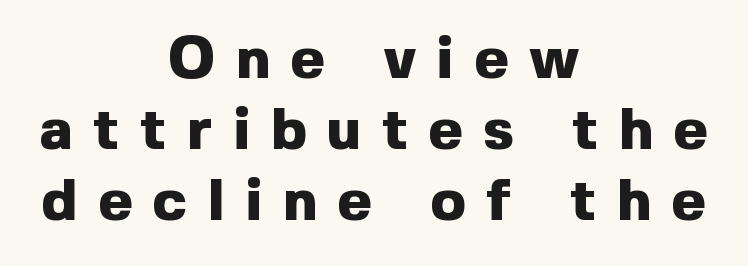
The image shows 58 px heavy sans-serif type, upright; set centered, line spacing 1.22x, unusually wide letter spacing (+0.36 em), not underlined; a medium x-height.
